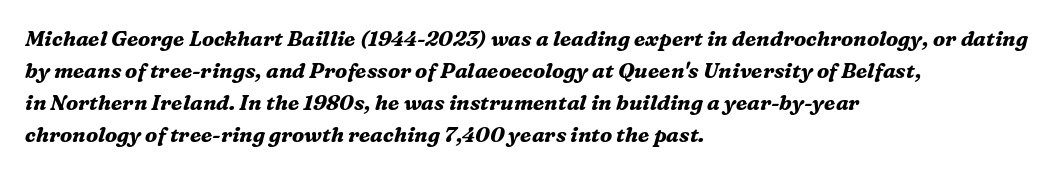
Q: Is the text bold? A: Yes.
Q: Is the text italic (slanted)? A: Yes, it leans right by about 16 degrees.
Q: Is the text underlined? A: No.
Q: How is the paragraph aligned? A: Left-aligned.
Q: Is the spacing between letters normal or unusually wide? A: Normal.
Q: Is the spacing between lines tight, normal or loose? A: Normal.
